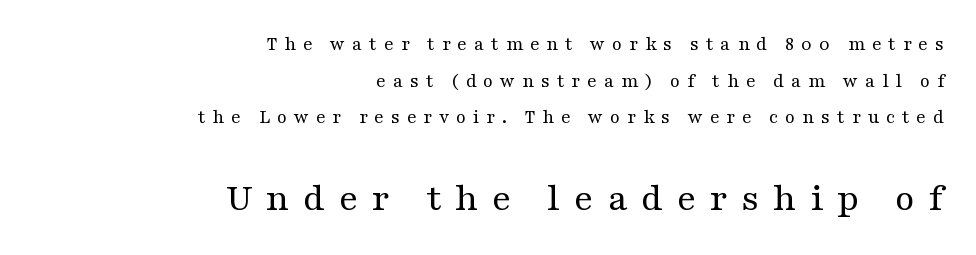
Q: Is the text bold? A: No.
Q: Is the text italic (slanted)? A: No, it is upright.
Q: Is the typeface a serif or a sans-serif typeface? A: Serif.
Q: Is the text underlined? A: No.
Q: How is the paragraph aligned? A: Right-aligned.
Q: Is the spacing between letters normal or unusually wide? A: Unusually wide.
Q: Which block of text is set in a larger size, the first (top) or the second (bottom)? A: The second (bottom) one.
Q: Width (condensed, normal, or wide)? A: Wide.
Q: Stroke contrast? A: Medium.
Q: x-height? A: Medium.
Q: Monospaced? A: No.
